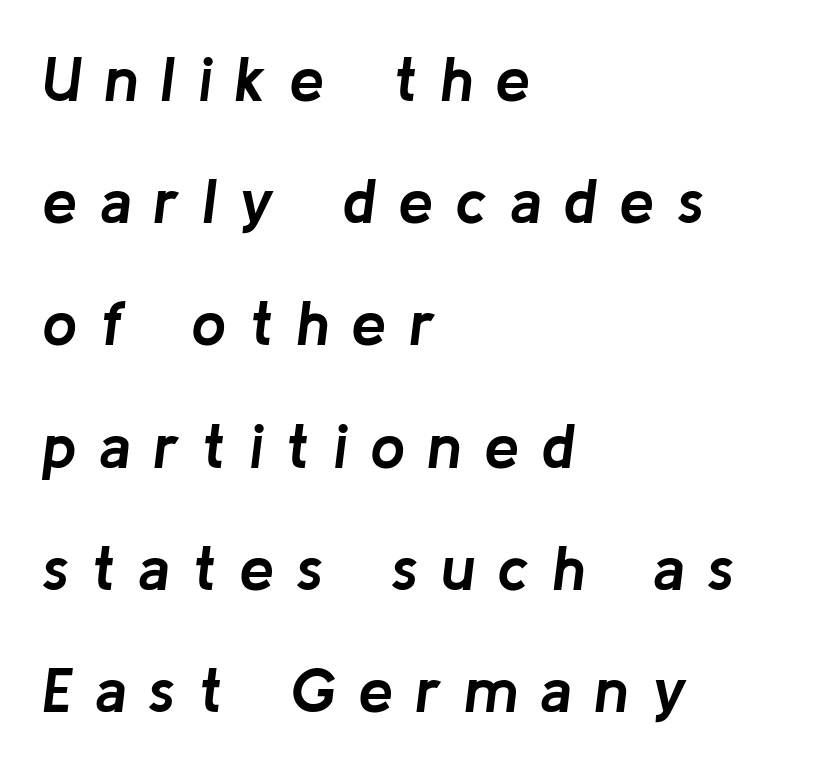
{"italic": "yes", "lean": "right", "slant_degrees": 8, "bold": "yes", "weight": "semibold", "width": "normal", "stroke_contrast": "low", "x_height": "medium", "monospaced": "no", "underline": "no", "align": "left", "line_spacing": "loose", "line_spacing_ratio": 1.94, "letter_spacing": "wide", "letter_spacing_em": 0.35, "glyph_px": 63}
